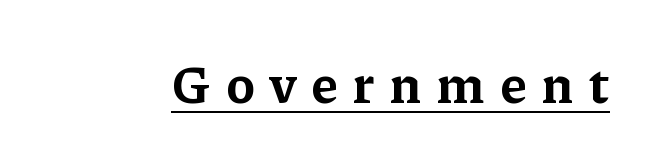
In terms of weight, the rendering is a true, heavy bold. Spacing verdict: proportional, widths tailored to each character. The type sits square on the baseline with zero lean. Little horizontal feet cap the strokes, marking this as serif type.
